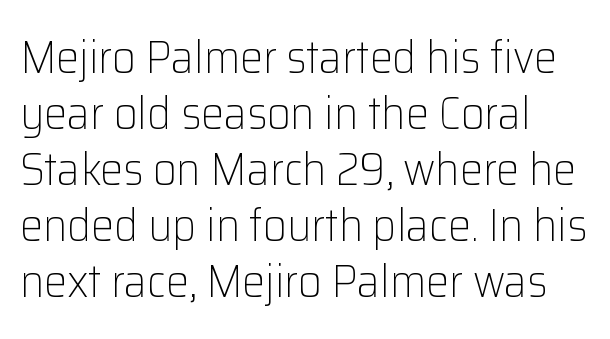
Character widths vary here, with narrow letters taking less room than wide ones. Which margin do the lines hug? The left one — the right edge is uneven. Serifs: no, the terminals of the letterforms are clean. The passage shown has conventional tracking throughout.
